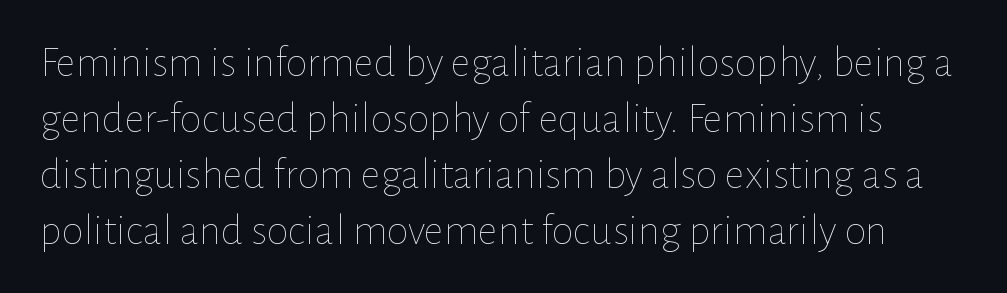
The image shows 44 px thin type, upright; set normal line spacing (1.27x), normal letter spacing, not underlined; low stroke contrast and a medium x-height.
